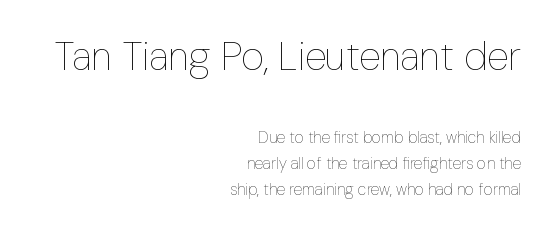
Q: Is the text bold? A: No.
Q: Is the text italic (slanted)? A: No, it is upright.
Q: Is the text underlined? A: No.
Q: How is the paragraph aligned? A: Right-aligned.
Q: Is the spacing between letters normal or unusually wide? A: Normal.
Q: Is the spacing between lines tight, normal or loose? A: Normal.
Q: Which block of text is set in a larger size, the first (top) or the second (bottom)? A: The first (top) one.
Q: Width (condensed, normal, or wide)? A: Condensed.
Q: Stroke contrast? A: Low.
Q: x-height? A: Medium.
Q: Monospaced? A: No.
